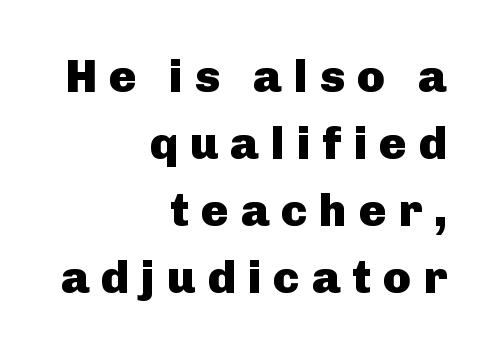
Q: Is the text bold? A: Yes.
Q: Is the text italic (slanted)? A: No, it is upright.
Q: Is the typeface a serif or a sans-serif typeface? A: Sans-serif.
Q: Is the text underlined? A: No.
Q: How is the paragraph aligned? A: Right-aligned.
Q: Is the spacing between letters normal or unusually wide? A: Unusually wide.
Q: Is the spacing between lines tight, normal or loose? A: Normal.
Q: Width (condensed, normal, or wide)? A: Normal.
Q: Stroke contrast? A: Low.
Q: x-height? A: Medium.
Q: Monospaced? A: No.
